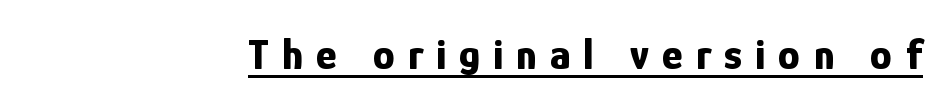
Every character sits straight up, as roman type does. The gaps between neighbouring characters are conspicuously large. The words here are underlined. Do the characters align in a grid? No, the font is proportional. Chunky letters — that's bold for sure. What kind of face is this? One without serifs — a sans.
